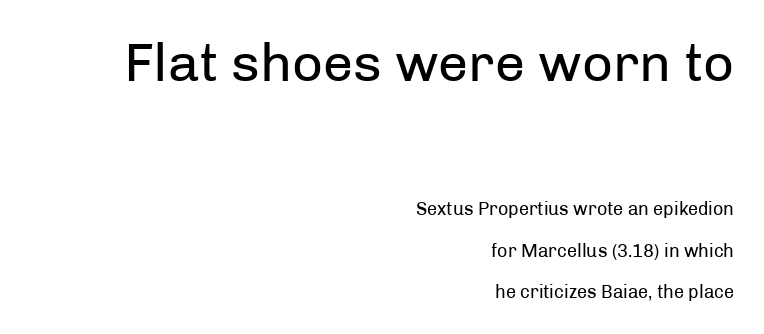
Q: Is the text bold? A: No.
Q: Is the text italic (slanted)? A: No, it is upright.
Q: Is the typeface a serif or a sans-serif typeface? A: Sans-serif.
Q: Is the text underlined? A: No.
Q: How is the paragraph aligned? A: Right-aligned.
Q: Is the spacing between letters normal or unusually wide? A: Normal.
Q: Is the spacing between lines tight, normal or loose? A: Loose.
Q: Which block of text is set in a larger size, the first (top) or the second (bottom)? A: The first (top) one.
Q: Width (condensed, normal, or wide)? A: Normal.
Q: Stroke contrast? A: Low.
Q: x-height? A: Medium.
Q: Monospaced? A: No.
